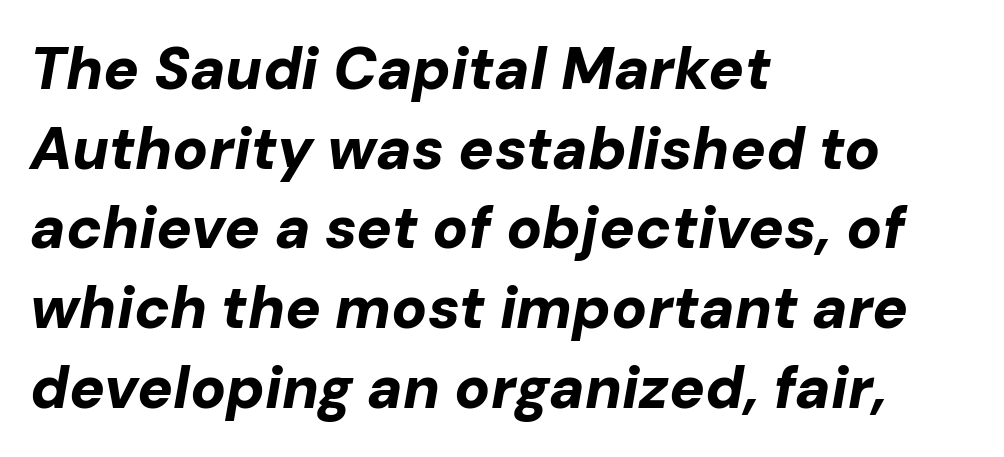
The image shows 59 px bold type, italic (leaning right); set left-aligned, normal line spacing (1.35x), normal letter spacing, not underlined; low stroke contrast and a medium x-height.
